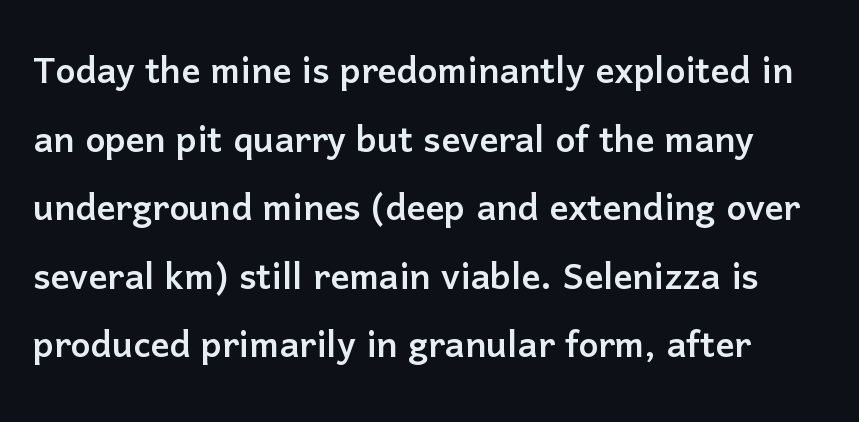
The space beneath each line is pristine and unruled. Compared with typical paragraphs, the rows here are spaced about the same. Nothing sits at the stroke ends, so this counts as sans-serif. Spacing between characters is what you'd get straight out of the box. A roman cut, with each character standing at attention. The rendering uses natural spacing where letterforms have individual widths.
